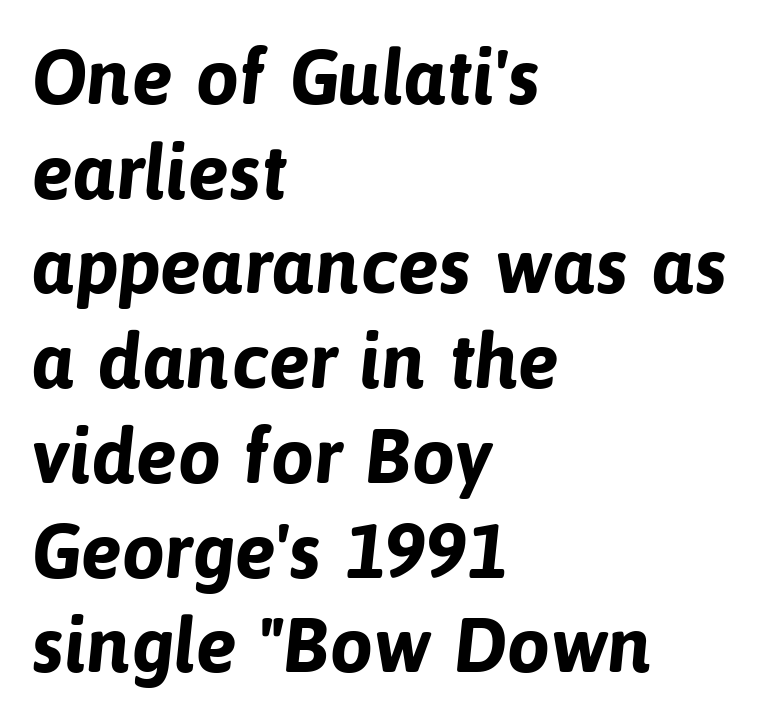
{"serif": "no", "bold": "yes", "weight": "bold", "width": "normal", "stroke_contrast": "low", "x_height": "medium", "monospaced": "no", "underline": "no", "align": "left", "line_spacing_ratio": 1.23, "letter_spacing": "normal", "letter_spacing_em": 0.0, "glyph_px": 77}
